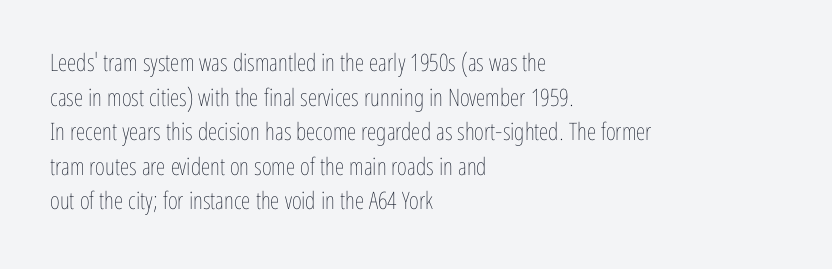
The image shows 24 px text type, upright; set left-aligned, normal line spacing (1.44x), normal letter spacing, not underlined.
